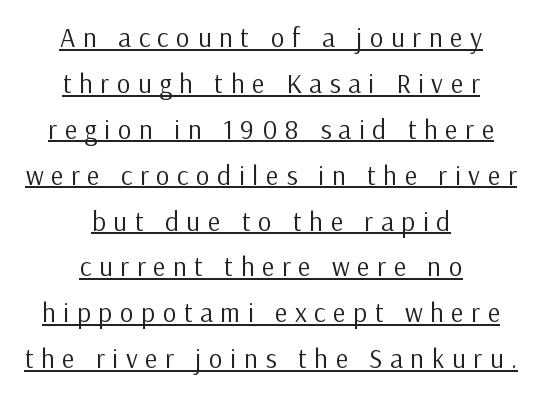
Q: Is the text bold? A: No.
Q: Is the text italic (slanted)? A: No, it is upright.
Q: Is the text underlined? A: Yes.
Q: How is the paragraph aligned? A: Centered.
Q: Is the spacing between letters normal or unusually wide? A: Unusually wide.
Q: Is the spacing between lines tight, normal or loose? A: Normal.
